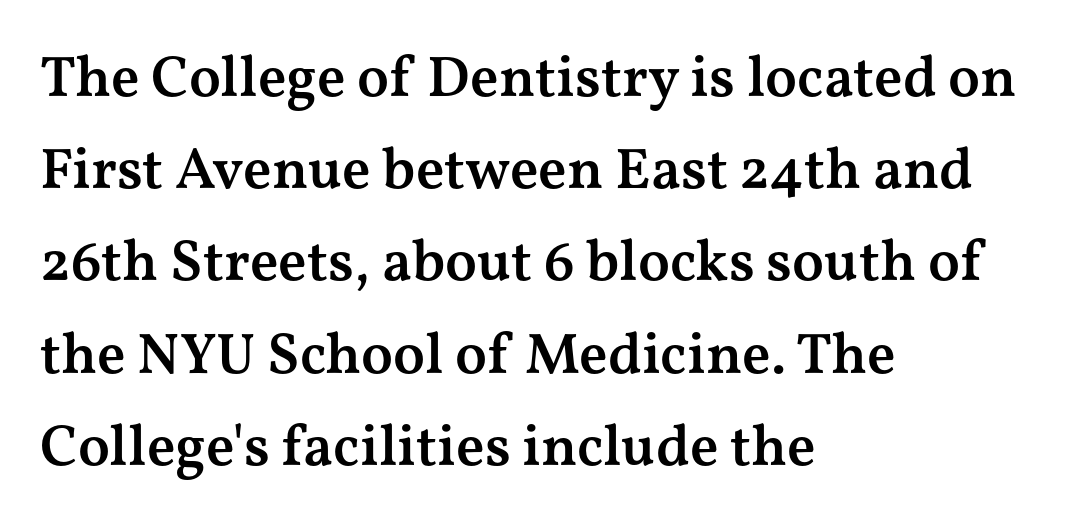
{"serif": "yes", "italic": "no", "bold": "semi", "weight": "semibold", "width": "wide", "stroke_contrast": "medium", "x_height": "medium", "monospaced": "no", "underline": "no", "align": "left", "line_spacing": "normal", "line_spacing_ratio": 1.59, "letter_spacing": "normal", "letter_spacing_em": 0.0, "glyph_px": 58}
